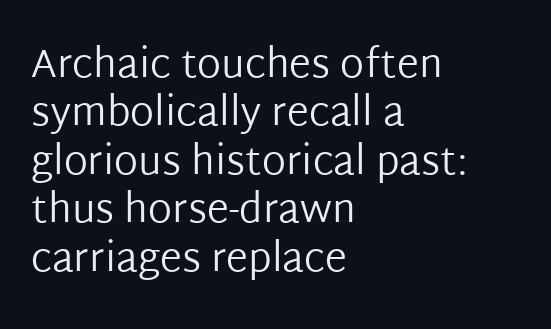
The image shows 40 px regular-weight sans-serif type, upright; set left-aligned, line spacing 1.21x, normal letter spacing, not underlined; low stroke contrast and a medium x-height.
